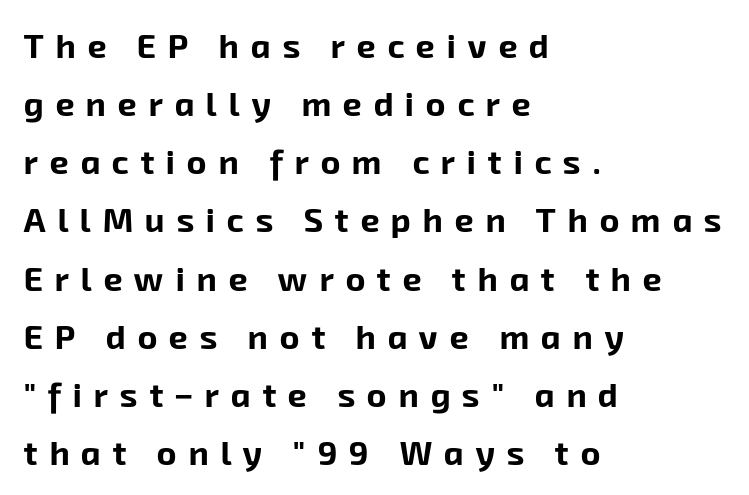
Q: Is the text bold? A: Yes.
Q: Is the typeface a serif or a sans-serif typeface? A: Sans-serif.
Q: Is the text underlined? A: No.
Q: How is the paragraph aligned? A: Left-aligned.
Q: Is the spacing between letters normal or unusually wide? A: Unusually wide.
Q: Width (condensed, normal, or wide)? A: Normal.
Q: Stroke contrast? A: Low.
Q: x-height? A: Medium.
Q: Monospaced? A: No.
